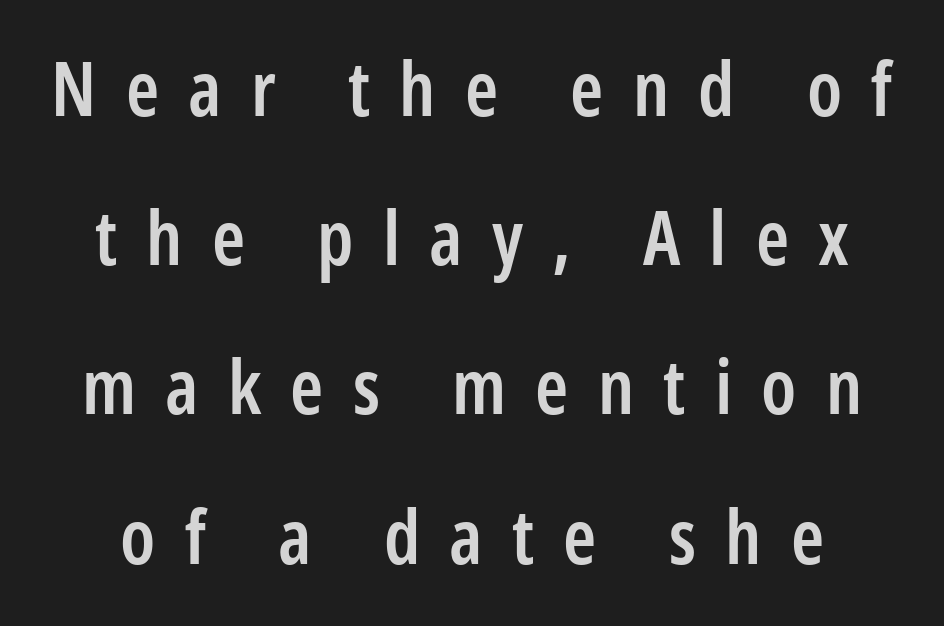
{"serif": "no", "italic": "no", "bold": "semi", "weight": "semibold", "width": "condensed", "stroke_contrast": "low", "x_height": "medium", "monospaced": "no", "underline": "no", "align": "center", "line_spacing": "loose", "line_spacing_ratio": 1.99, "letter_spacing": "wide", "letter_spacing_em": 0.39, "glyph_px": 75}
